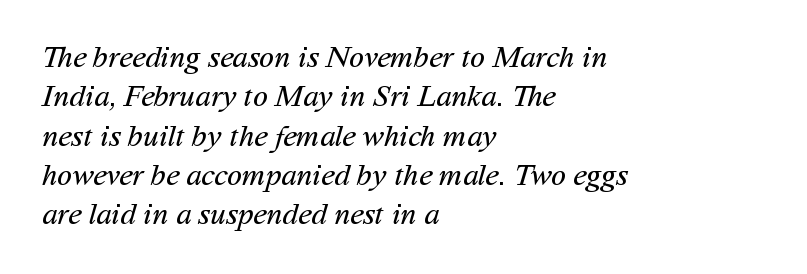
{"serif": "no", "bold": "no", "weight": "regular", "width": "normal", "stroke_contrast": "medium", "x_height": "medium", "monospaced": "no", "underline": "no", "align": "left", "line_spacing": "normal", "line_spacing_ratio": 1.27, "letter_spacing": "normal", "letter_spacing_em": 0.0, "glyph_px": 31}
